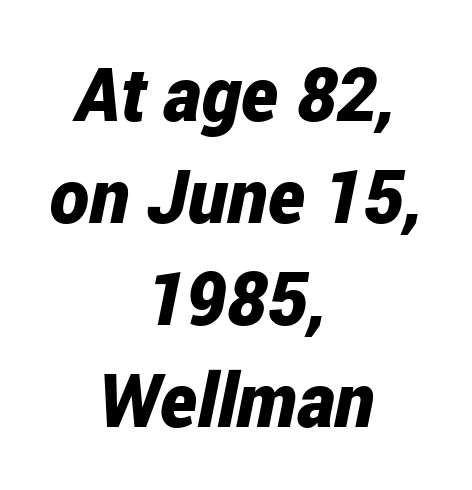
The image shows 75 px bold, condensed type, italic (leaning right); set centered, normal line spacing (1.36x), normal letter spacing, not underlined; low stroke contrast and a medium x-height.
